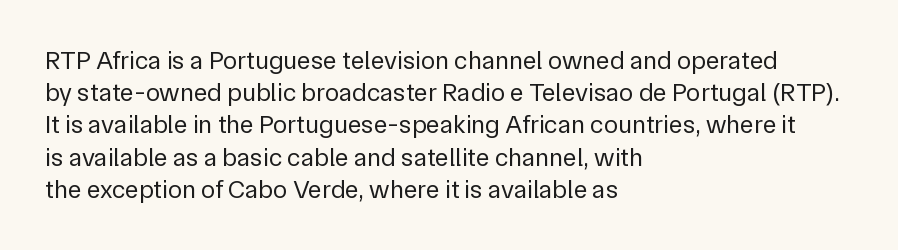
The image shows 26 px text type, upright; set left-aligned, line spacing 1.24x, normal letter spacing, not underlined.
